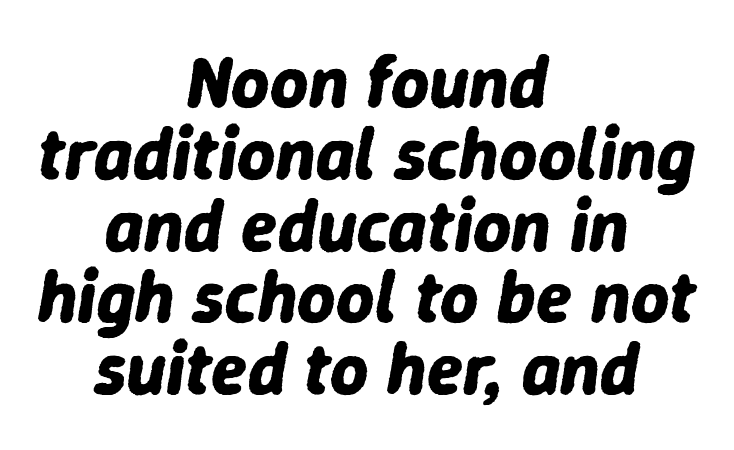
The image shows 74 px bold type, italic (leaning right); set centered, tight line spacing (0.97x), normal letter spacing, not underlined; low stroke contrast and a medium x-height.
